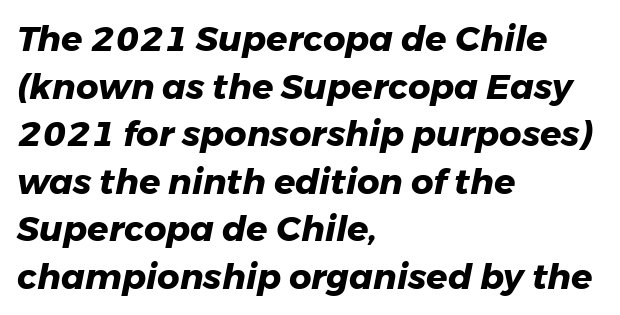
Q: Is the text bold? A: Yes.
Q: Is the text italic (slanted)? A: Yes, it leans right by about 11 degrees.
Q: Is the text underlined? A: No.
Q: How is the paragraph aligned? A: Left-aligned.
Q: Is the spacing between letters normal or unusually wide? A: Normal.
Q: Is the spacing between lines tight, normal or loose? A: Normal.
Q: Width (condensed, normal, or wide)? A: Normal.
Q: Stroke contrast? A: Low.
Q: x-height? A: Medium.
Q: Monospaced? A: No.
